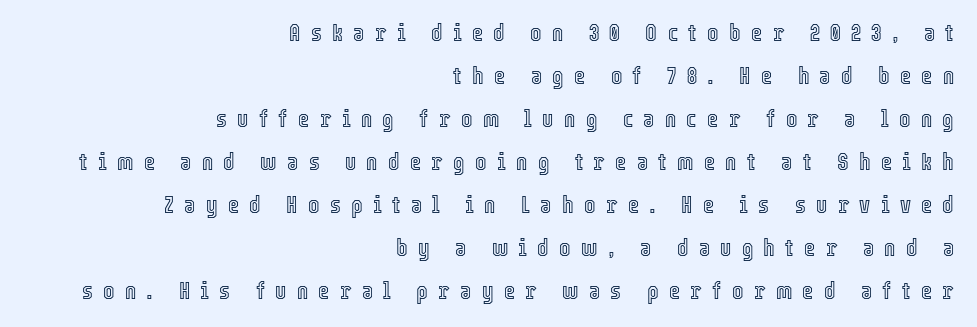
The image shows 24 px text type, upright; set right-aligned, line spacing 1.79x, unusually wide letter spacing (+0.43 em), not underlined.
